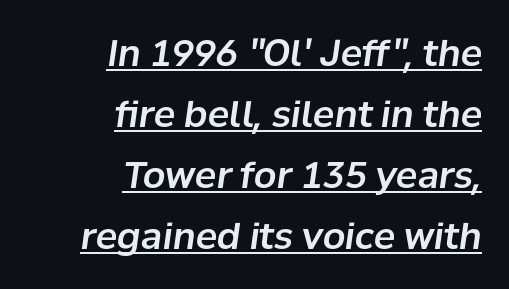
The passage is arranged like a letterhead date or caption credit — flush right. Compared with typical paragraphs, the rows here are spaced about the same. Each letter keeps its own natural width here, so spacing adapts to shape. The lettering tilts uniformly, giving the passage an italic look. The sample's only ornament is a line tracing under the words.
